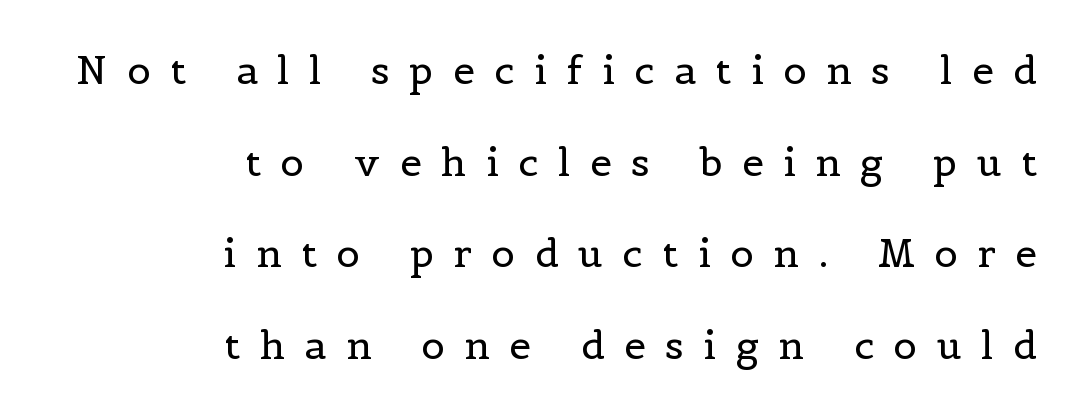
{"serif": "yes", "italic": "no", "bold": "no", "weight": "regular", "width": "normal", "x_height": "medium", "monospaced": "no", "underline": "no", "align": "right", "line_spacing": "loose", "line_spacing_ratio": 2.35, "letter_spacing": "wide", "letter_spacing_em": 0.5, "glyph_px": 39}
